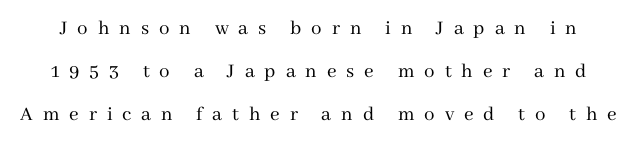
Here the glyphs are tracked loosely, breaking word shapes into spaced letters. Any mark beneath the type? The region is blank. Is there any slant? The stems are plumb. Does the leading feel generous? Absolutely, it's lavish.
